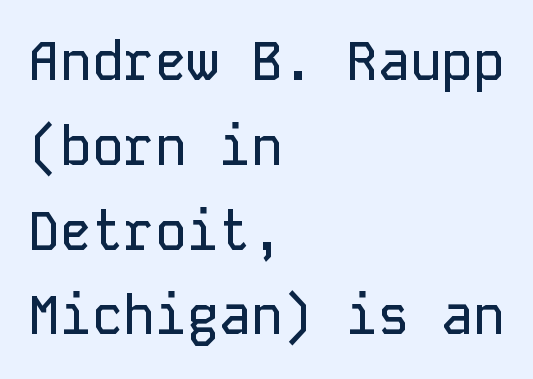
The letters sit at their default tracking, neither squeezed nor spread. Leftover space on each line is placed entirely after the last word. I'd call this a sans setting — the letters go barefoot. Line spacing here is normal.
